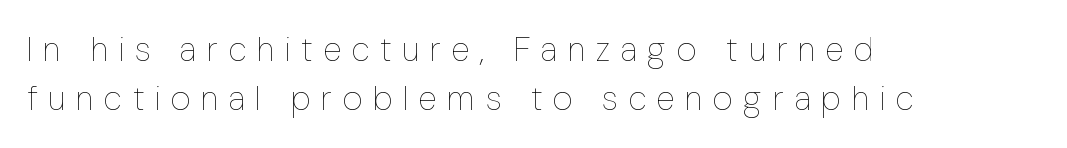
Q: Is the text bold? A: No.
Q: Is the text italic (slanted)? A: No, it is upright.
Q: Is the text underlined? A: No.
Q: How is the paragraph aligned? A: Left-aligned.
Q: Is the spacing between letters normal or unusually wide? A: Unusually wide.
Q: Is the spacing between lines tight, normal or loose? A: Normal.
Q: Width (condensed, normal, or wide)? A: Condensed.
Q: Stroke contrast? A: Low.
Q: x-height? A: Medium.
Q: Monospaced? A: No.
